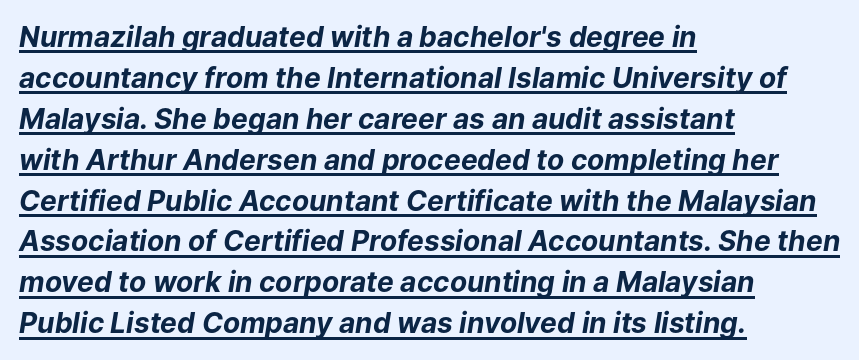
{"italic": "yes", "lean": "right", "slant_degrees": 9, "bold": "yes", "weight": "bold", "width": "normal", "stroke_contrast": "low", "x_height": "medium", "monospaced": "no", "underline": "yes", "align": "left", "line_spacing": "normal", "line_spacing_ratio": 1.46, "letter_spacing": "normal", "letter_spacing_em": 0.0, "glyph_px": 28}
